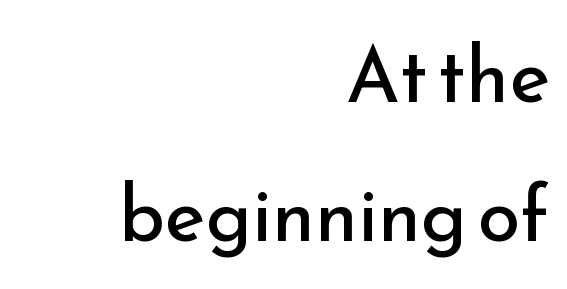
Q: Is the text bold? A: No.
Q: Is the text italic (slanted)? A: No, it is upright.
Q: Is the typeface a serif or a sans-serif typeface? A: Sans-serif.
Q: Is the text underlined? A: No.
Q: How is the paragraph aligned? A: Right-aligned.
Q: Is the spacing between letters normal or unusually wide? A: Normal.
Q: Width (condensed, normal, or wide)? A: Normal.
Q: Stroke contrast? A: Low.
Q: x-height? A: Small.
Q: Monospaced? A: No.
